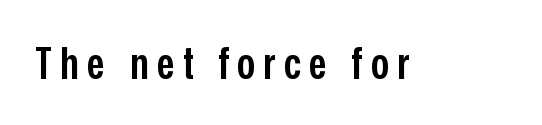
{"serif": "no", "italic": "no", "bold": "semi", "weight": "semibold", "width": "condensed", "stroke_contrast": "low", "x_height": "medium", "monospaced": "no", "underline": "no", "glyph_px": 45}
